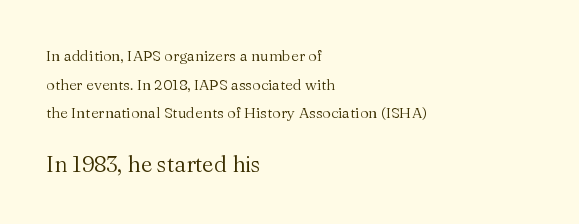
The image shows 22 px text type, upright; set left-aligned, loose line spacing (1.91x), normal letter spacing, not underlined; the second (bottom) block is 1.47x larger.
